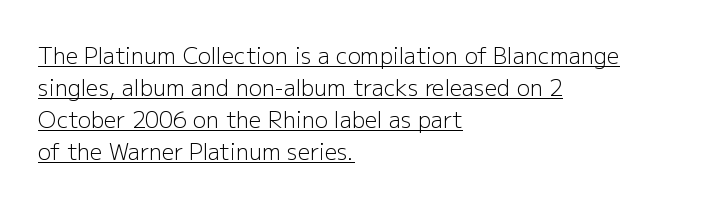
Q: Is the text bold? A: No.
Q: Is the text italic (slanted)? A: No, it is upright.
Q: Is the text underlined? A: Yes.
Q: How is the paragraph aligned? A: Left-aligned.
Q: Is the spacing between letters normal or unusually wide? A: Normal.
Q: Is the spacing between lines tight, normal or loose? A: Normal.
